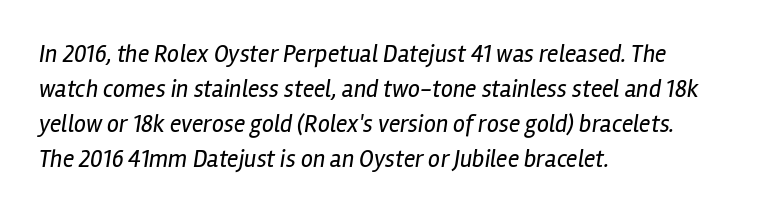
The font is comparable to plain body text, perhaps lighter. The baseline area is clear. The ragged edge is on the right, which tells us the setting is flush left. Emphasis-style slanted type is in use. No extra tracking has been applied to these lines.
